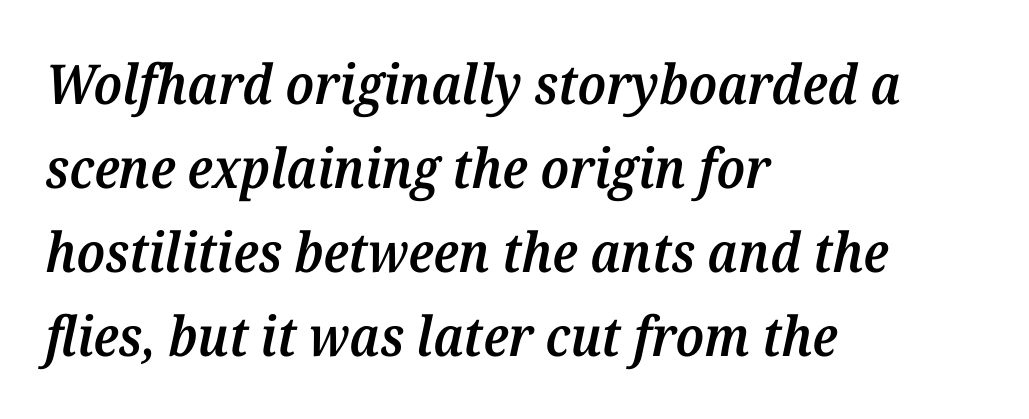
The image shows 55 px semibold serif type, italic (leaning right); set left-aligned, normal line spacing (1.53x), normal letter spacing, not underlined; medium stroke contrast and a medium x-height.
